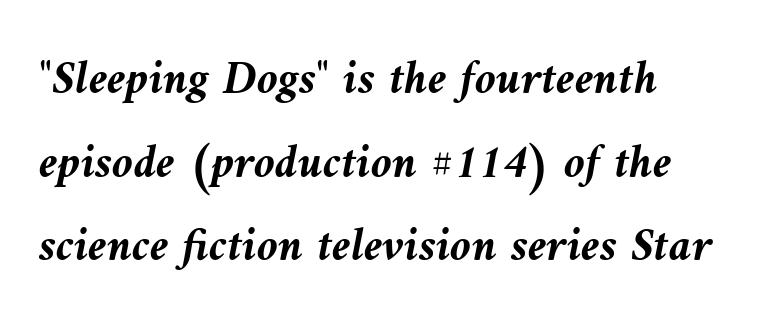
{"italic": "yes", "lean": "left", "slant_degrees": 10, "bold": "yes", "weight": "semibold", "width": "normal", "stroke_contrast": "medium", "x_height": "medium", "monospaced": "no", "underline": "no", "line_spacing_ratio": 1.74, "letter_spacing": "normal", "letter_spacing_em": 0.0, "glyph_px": 48}
